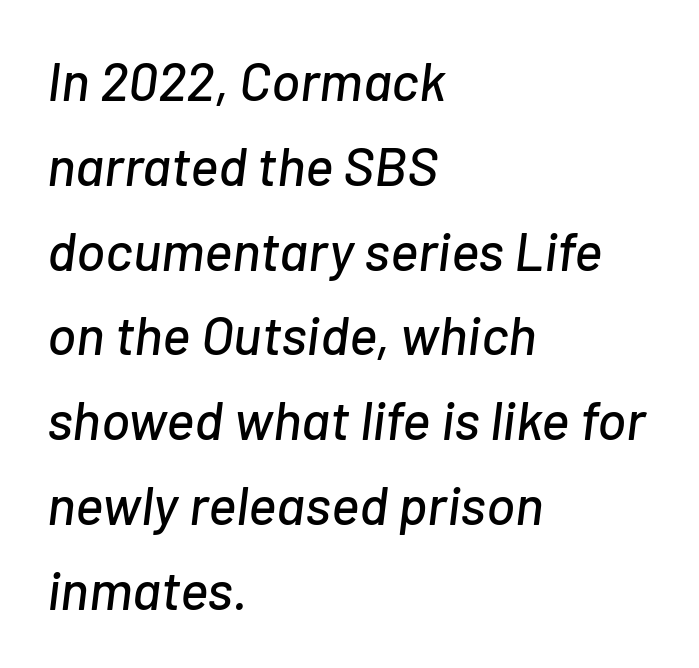
Q: Is the text italic (slanted)? A: Yes, it leans right by about 7 degrees.
Q: Is the text underlined? A: No.
Q: How is the paragraph aligned? A: Left-aligned.
Q: Is the spacing between letters normal or unusually wide? A: Normal.
Q: Is the spacing between lines tight, normal or loose? A: Normal.
Q: Width (condensed, normal, or wide)? A: Normal.
Q: Stroke contrast? A: Low.
Q: x-height? A: Medium.
Q: Monospaced? A: No.
